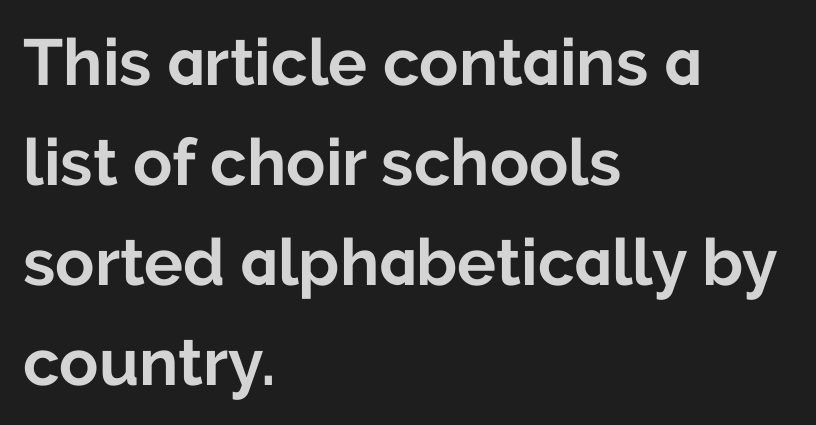
{"serif": "no", "italic": "no", "bold": "yes", "weight": "bold", "width": "normal", "stroke_contrast": "low", "x_height": "medium", "monospaced": "no", "underline": "no", "align": "left", "line_spacing": "normal", "line_spacing_ratio": 1.54, "letter_spacing": "normal", "letter_spacing_em": 0.0, "glyph_px": 65}
